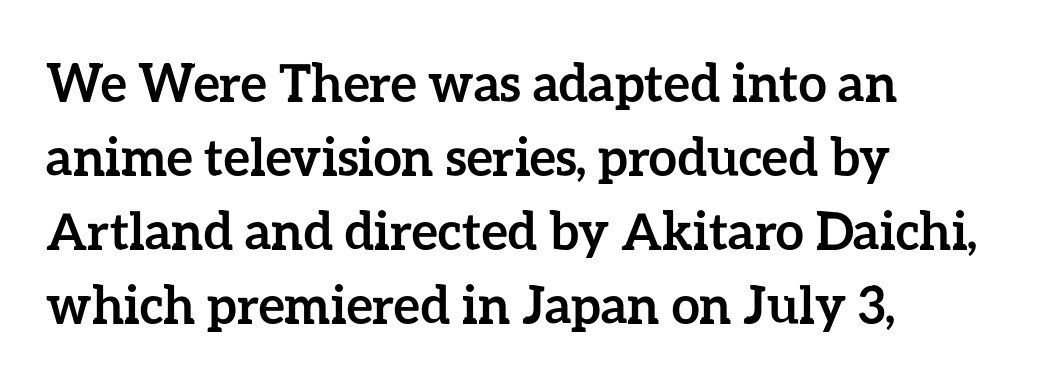
{"italic": "no", "bold": "yes", "weight": "semibold", "width": "normal", "stroke_contrast": "low", "x_height": "medium", "monospaced": "no", "underline": "no", "align": "left", "line_spacing": "normal", "line_spacing_ratio": 1.45, "letter_spacing": "normal", "letter_spacing_em": 0.0, "glyph_px": 51}
